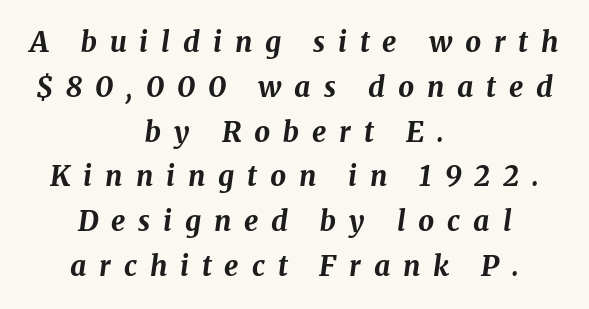
The image shows 28 px bold type, italic (leaning right); set centered, normal line spacing (1.6x), unusually wide letter spacing (+0.46 em), not underlined; medium stroke contrast and a medium x-height.
